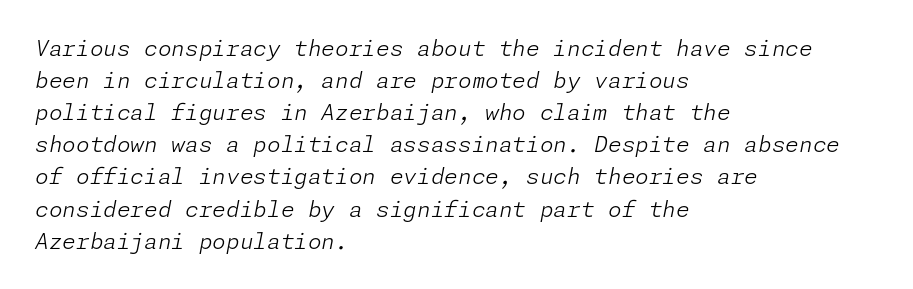
Q: Is the text bold? A: No.
Q: Is the text italic (slanted)? A: Yes, it leans right by about 11 degrees.
Q: Is the text underlined? A: No.
Q: How is the paragraph aligned? A: Left-aligned.
Q: Is the spacing between letters normal or unusually wide? A: Normal.
Q: Is the spacing between lines tight, normal or loose? A: Normal.
